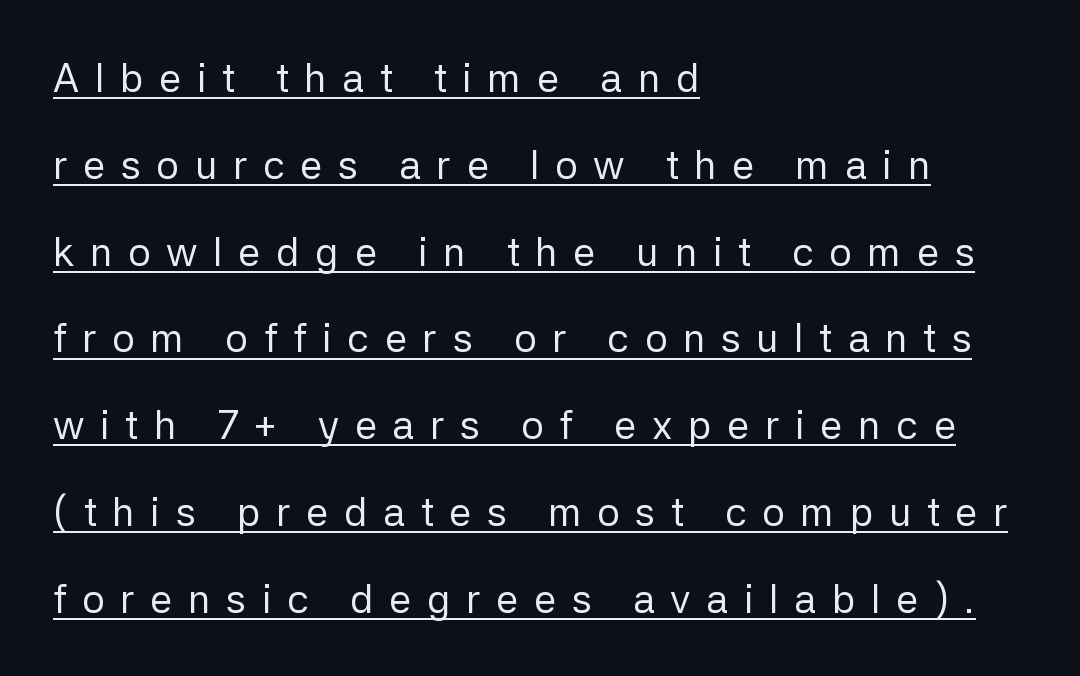
Q: Is the text bold? A: No.
Q: Is the text italic (slanted)? A: No, it is upright.
Q: Is the typeface a serif or a sans-serif typeface? A: Sans-serif.
Q: Is the text underlined? A: Yes.
Q: How is the paragraph aligned? A: Left-aligned.
Q: Is the spacing between letters normal or unusually wide? A: Unusually wide.
Q: Is the spacing between lines tight, normal or loose? A: Loose.
Q: Width (condensed, normal, or wide)? A: Normal.
Q: Stroke contrast? A: Low.
Q: x-height? A: Medium.
Q: Monospaced? A: No.
